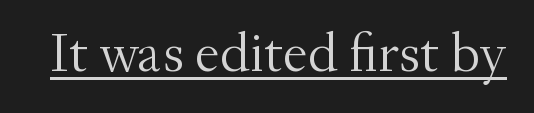
Counters stay open thanks to moderate or lighter strokes. Looks like someone drew a line under every word here. Italic: no, the glyphs are upright roman. Type style note: has serifs. Students, note that the glyphs here touch the page at normal intervals.
